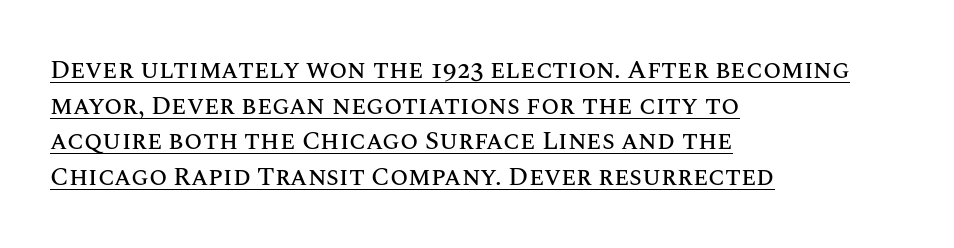
These characters rest on top of a visible drawn line. Summary of vertical rhythm: regular, with standard interline spacing. A classic flush-left, rag-right setting is used for this passage. The typography opts for an upright posture over an oblique one. You could call the tracking neutral — neither tight nor loose.
